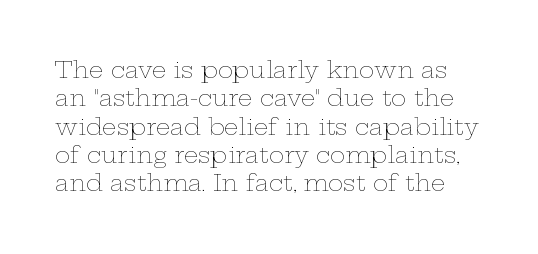
Q: Is the text bold? A: No.
Q: Is the text italic (slanted)? A: No, it is upright.
Q: Is the text underlined? A: No.
Q: Is the spacing between letters normal or unusually wide? A: Normal.
